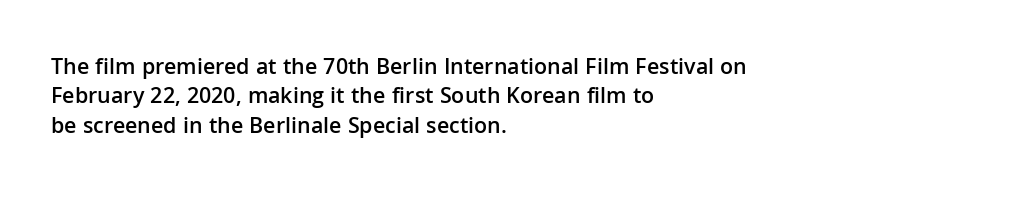
The image shows 23 px text type, upright; set left-aligned, normal line spacing (1.28x), normal letter spacing, not underlined.
